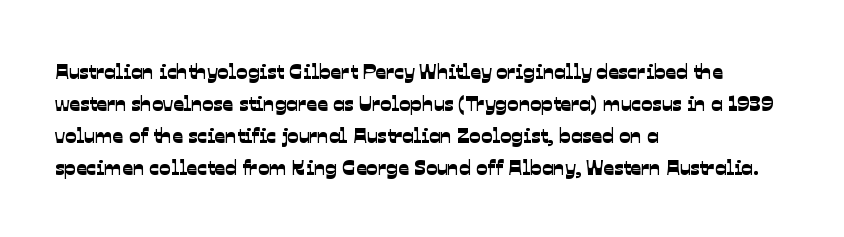
This block has exactly the height ordinary leading produces. Line beginnings align vertically; line endings do not. Descenders are the only things crossing below the line. Nothing unusual about the tracking: characters are spaced as the font intends.
